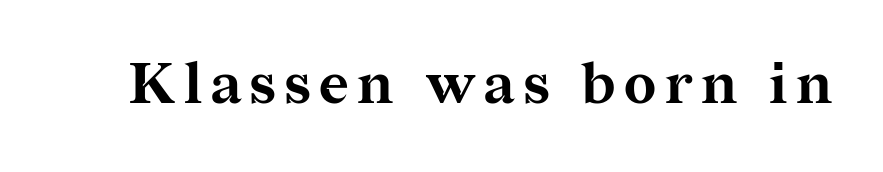
The passage shown is emphatically bold. The characters display serif detailing at their extremities. The letters advance in unequal steps, a hallmark of proportional type. Decoration check: the copy has no underline.
